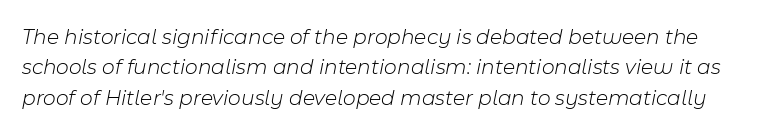
{"italic": "yes", "lean": "right", "slant_degrees": 11, "bold": "no", "underline": "no", "line_spacing": "normal", "line_spacing_ratio": 1.38, "letter_spacing": "normal", "letter_spacing_em": 0.0, "glyph_px": 22}
